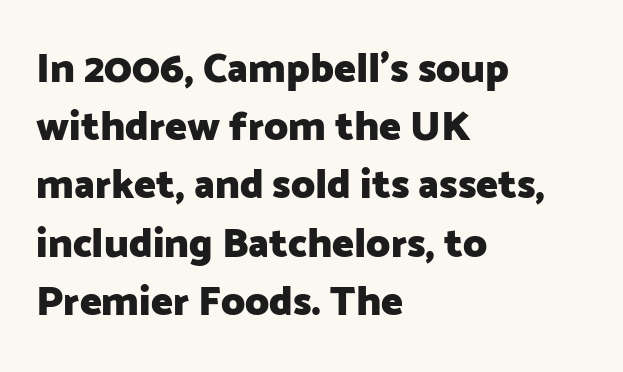
Glance below the letters and you will spot only blank space. Every stem runs plumb, perpendicular to the baseline. The typesetting leans heavy: a genuine bold. The rendering keeps characters at their native spacing.
